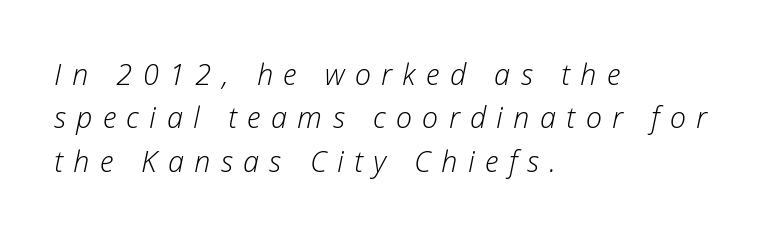
Clear beneath every line of the passage. The face used here is rendered with a markedly widened letterfit. Short and long lines alike share a common starting point at left. The letters advance in unequal steps, a hallmark of proportional type. In terms of posture, this sample is oblique. Honestly, the row spacing looks completely unremarkable.
